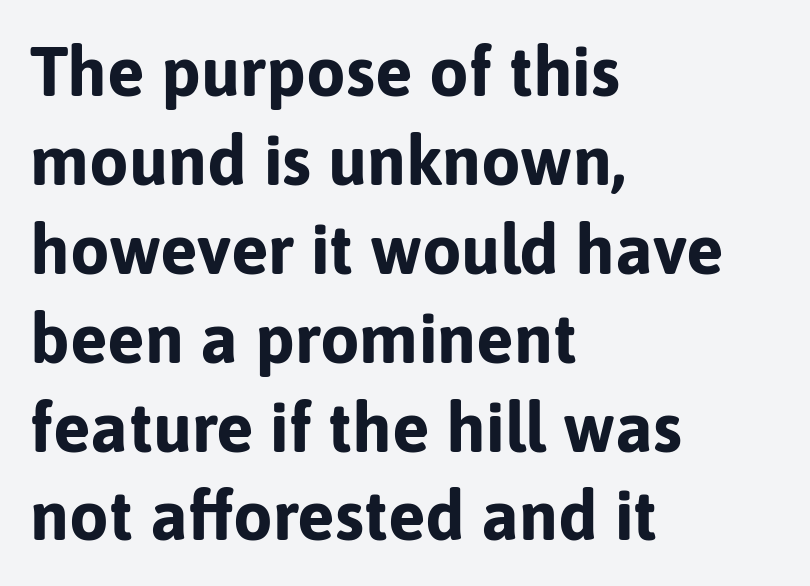
Q: Is the text bold? A: Yes.
Q: Is the text italic (slanted)? A: No, it is upright.
Q: Is the typeface a serif or a sans-serif typeface? A: Sans-serif.
Q: Is the text underlined? A: No.
Q: How is the paragraph aligned? A: Left-aligned.
Q: Is the spacing between letters normal or unusually wide? A: Normal.
Q: Is the spacing between lines tight, normal or loose? A: Normal.
Q: Width (condensed, normal, or wide)? A: Normal.
Q: Stroke contrast? A: Low.
Q: x-height? A: Medium.
Q: Monospaced? A: No.
